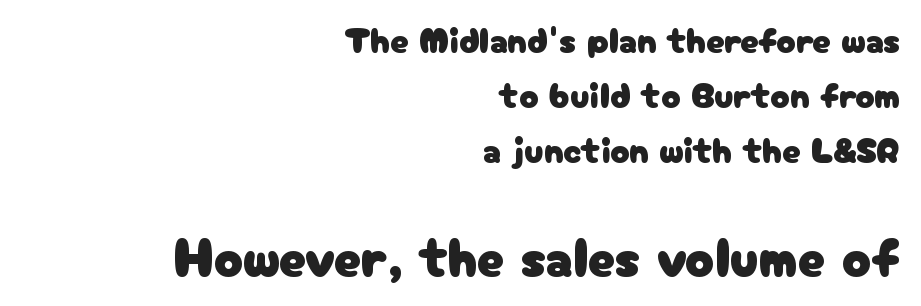
Q: Is the text italic (slanted)? A: No, it is upright.
Q: Is the typeface a serif or a sans-serif typeface? A: Sans-serif.
Q: Is the text underlined? A: No.
Q: How is the paragraph aligned? A: Right-aligned.
Q: Is the spacing between letters normal or unusually wide? A: Normal.
Q: Is the spacing between lines tight, normal or loose? A: Normal.
Q: Which block of text is set in a larger size, the first (top) or the second (bottom)? A: The second (bottom) one.
Q: Width (condensed, normal, or wide)? A: Normal.
Q: Stroke contrast? A: Low.
Q: x-height? A: Medium.
Q: Monospaced? A: No.
